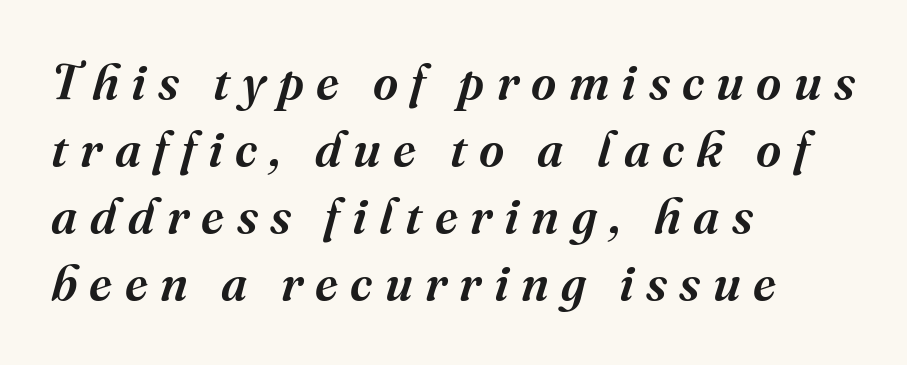
The image shows 49 px serif type, italic (leaning right); set left-aligned, normal line spacing (1.37x), unusually wide letter spacing (+0.25 em), not underlined; medium stroke contrast and a medium x-height.
